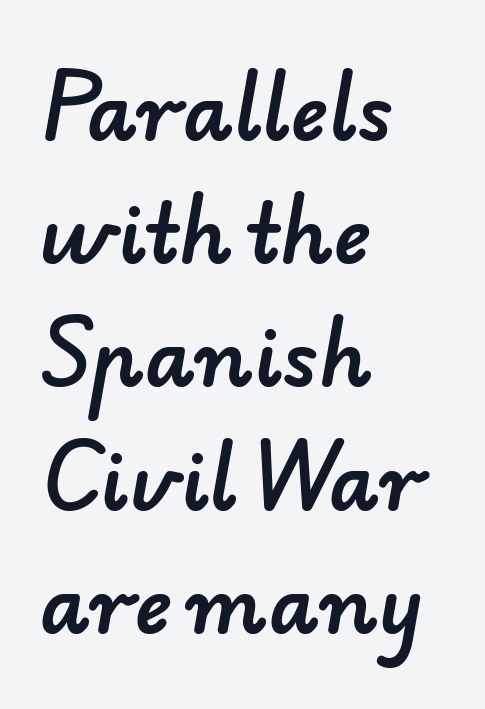
{"serif": "no", "width": "normal", "stroke_contrast": "low", "x_height": "small", "monospaced": "no", "underline": "no", "align": "left", "line_spacing": "normal", "line_spacing_ratio": 1.56, "letter_spacing": "normal", "letter_spacing_em": 0.0, "glyph_px": 79}
